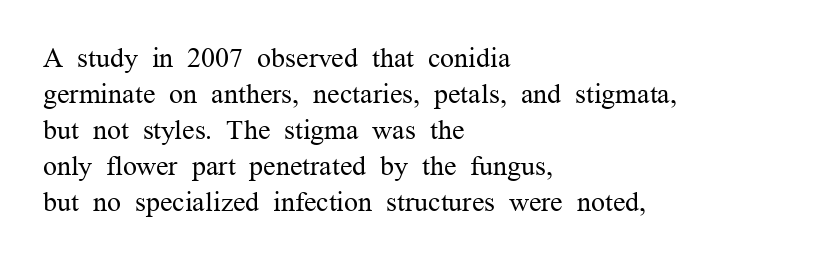
The specimen omits any rule beneath the text block's lines. A normal amount of white space separates one row of letters from the next. A quiet, ordinary-to-light weight characterises the typeface. Posture: vertical. Notice how the passage keeps a crisp vertical edge on the left only. Spacing verdict: proportional, widths tailored to each character.
